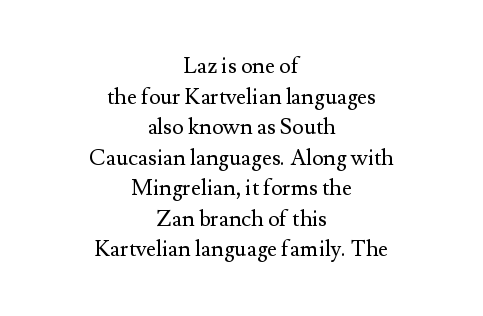
The image shows 22 px text type, upright; set centered, normal line spacing (1.39x), normal letter spacing, not underlined.
